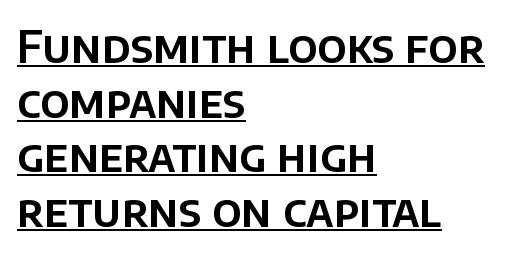
Q: Is the text italic (slanted)? A: No, it is upright.
Q: Is the typeface a serif or a sans-serif typeface? A: Sans-serif.
Q: Is the text underlined? A: Yes.
Q: How is the paragraph aligned? A: Left-aligned.
Q: Is the spacing between letters normal or unusually wide? A: Normal.
Q: Width (condensed, normal, or wide)? A: Normal.
Q: Stroke contrast? A: Low.
Q: x-height? A: Large.
Q: Monospaced? A: No.
